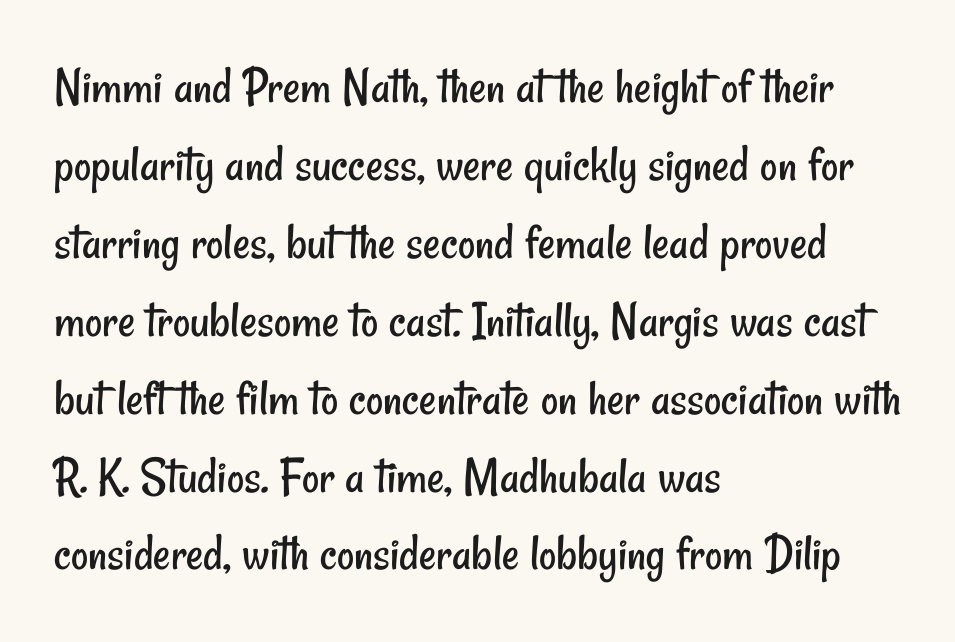
The image shows 53 px regular-weight, condensed sans-serif type; set left-aligned, normal line spacing (1.47x), normal letter spacing, not underlined; low stroke contrast and a small x-height.
